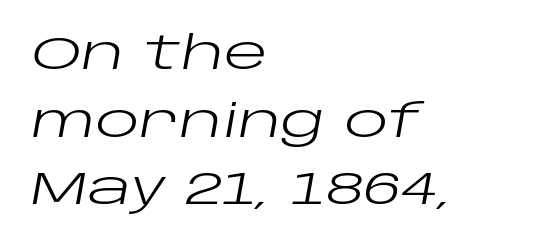
Q: Is the text bold? A: No.
Q: Is the text italic (slanted)? A: Yes, it leans right by about 10 degrees.
Q: Is the text underlined? A: No.
Q: How is the paragraph aligned? A: Left-aligned.
Q: Is the spacing between letters normal or unusually wide? A: Normal.
Q: Is the spacing between lines tight, normal or loose? A: Normal.
Q: Width (condensed, normal, or wide)? A: Wide.
Q: Stroke contrast? A: Low.
Q: x-height? A: Large.
Q: Monospaced? A: No.
